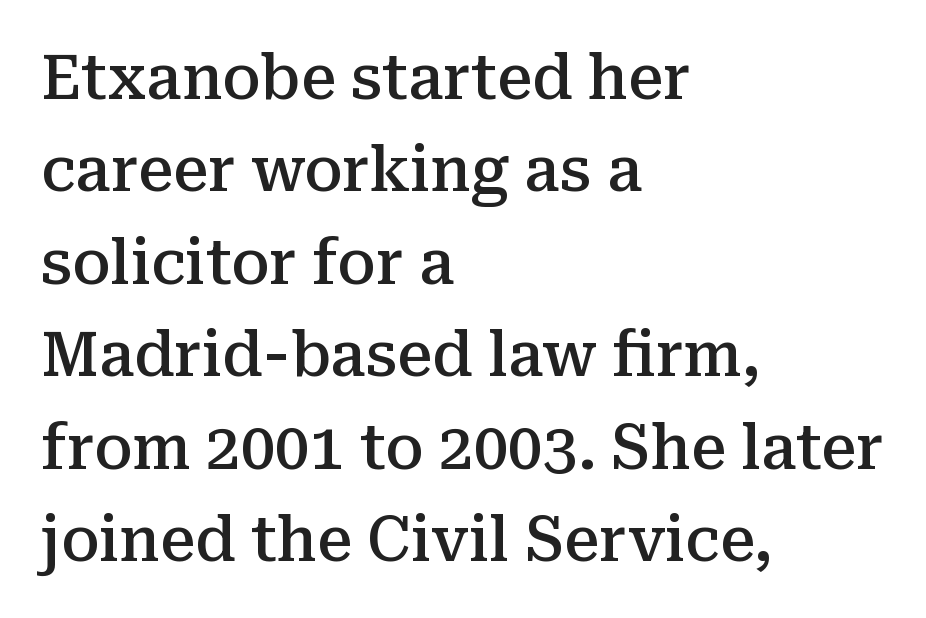
What's the leading like? Ordinary, nothing unusual. The tracking reads as untouched default to a designer's eye. Clear beneath every line of the passage. Is there any slant? The stems are plumb.
